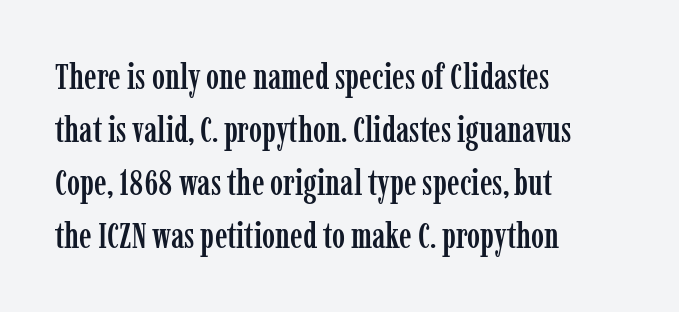
Unlike italic type, these characters show no tilt at all. The compositor pushed each line to the left boundary. If you measured baseline to baseline, you'd find a middling distance. These lines are rendered in a variable-pitch font. The letterforms sit shoulder to shoulder at normal distance.
